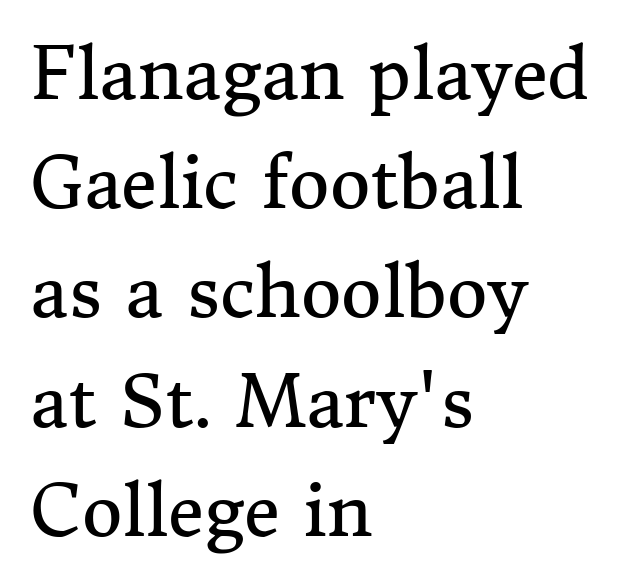
Designer's note — italics off, roman on. Nobody drew a line under any word here. How would I describe the line gaps? Plain and ordinary. Varying glyph widths throughout — classic text-font behaviour.
